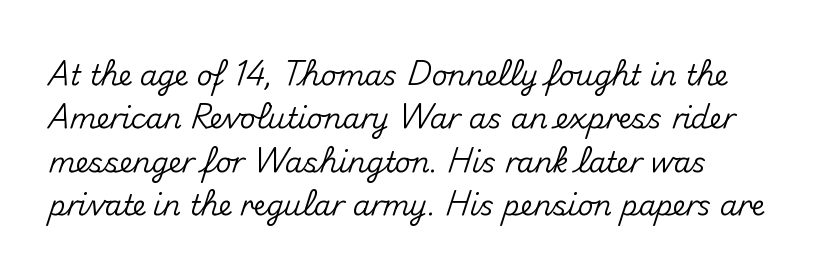
Q: Is the text italic (slanted)? A: Yes.
Q: Is the typeface a serif or a sans-serif typeface? A: Sans-serif.
Q: Is the text underlined? A: No.
Q: How is the paragraph aligned? A: Left-aligned.
Q: Is the spacing between letters normal or unusually wide? A: Normal.
Q: Is the spacing between lines tight, normal or loose? A: Normal.
Q: Width (condensed, normal, or wide)? A: Normal.
Q: Stroke contrast? A: Medium.
Q: x-height? A: Small.
Q: Monospaced? A: No.
